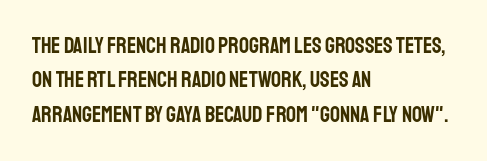
Q: Is the text italic (slanted)? A: No, it is upright.
Q: Is the text underlined? A: No.
Q: How is the paragraph aligned? A: Left-aligned.
Q: Is the spacing between letters normal or unusually wide? A: Normal.
Q: Is the spacing between lines tight, normal or loose? A: Normal.
